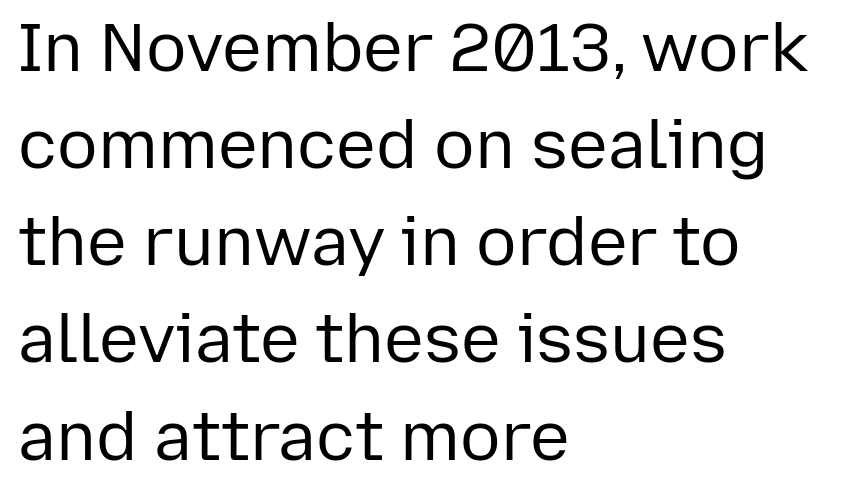
The image shows 67 px regular-weight sans-serif type, upright; set left-aligned, normal line spacing (1.45x), normal letter spacing, not underlined; low stroke contrast and a medium x-height.
